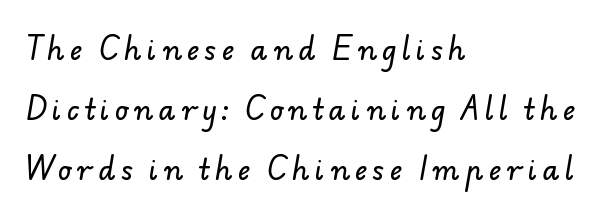
{"underline": "no", "align": "left", "line_spacing": "loose", "line_spacing_ratio": 2.22, "letter_spacing": "wide", "letter_spacing_em": 0.21, "glyph_px": 27}
